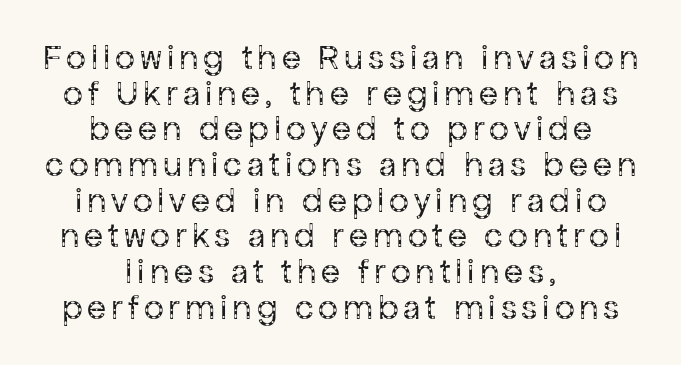
Q: Is the text bold? A: No.
Q: Is the text italic (slanted)? A: No, it is upright.
Q: Is the typeface a serif or a sans-serif typeface? A: Sans-serif.
Q: Is the text underlined? A: No.
Q: How is the paragraph aligned? A: Centered.
Q: Is the spacing between lines tight, normal or loose? A: Tight.
Q: Width (condensed, normal, or wide)? A: Normal.
Q: Stroke contrast? A: Low.
Q: x-height? A: Medium.
Q: Monospaced? A: No.
